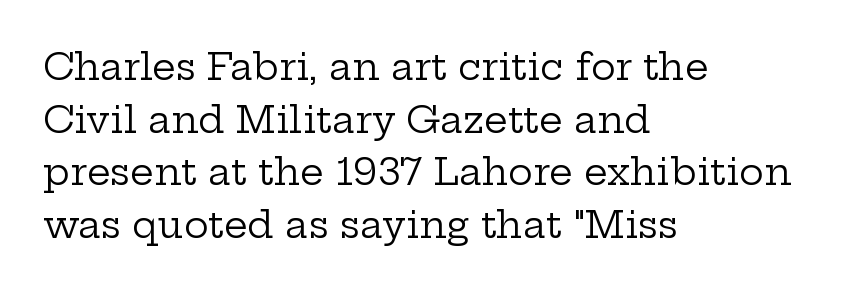
{"serif": "yes", "italic": "no", "bold": "no", "weight": "regular", "width": "wide", "stroke_contrast": "low", "x_height": "medium", "monospaced": "no", "underline": "no", "align": "left", "line_spacing": "normal", "line_spacing_ratio": 1.42, "letter_spacing": "normal", "letter_spacing_em": 0.0, "glyph_px": 37}
